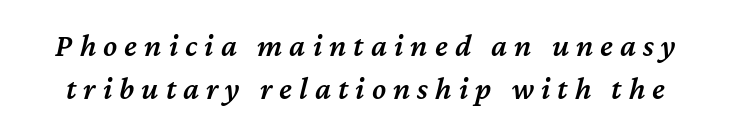
{"italic": "yes", "lean": "right", "slant_degrees": 12, "bold": "semi", "weight": "semibold", "width": "normal", "stroke_contrast": "medium", "x_height": "medium", "monospaced": "no", "underline": "no", "line_spacing": "normal", "line_spacing_ratio": 1.33, "letter_spacing": "wide", "letter_spacing_em": 0.22, "glyph_px": 32}
